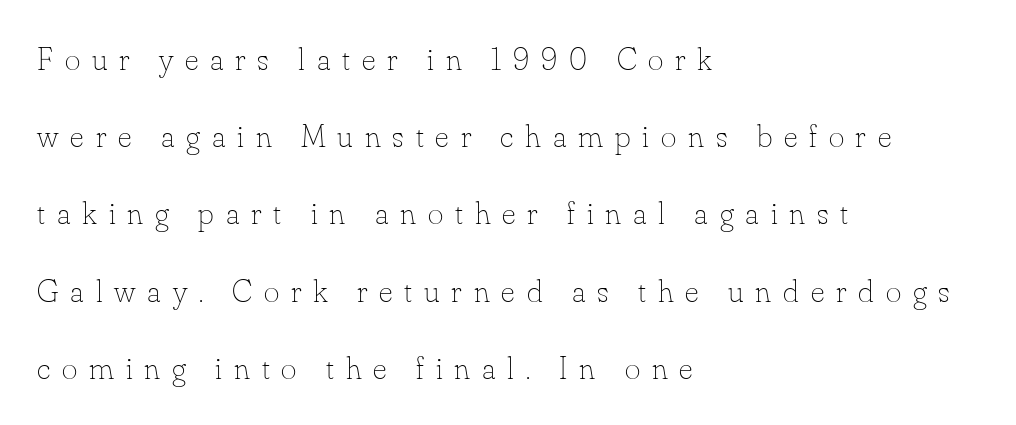
{"italic": "no", "bold": "no", "weight": "thin", "width": "normal", "stroke_contrast": "low", "x_height": "small", "monospaced": "no", "underline": "no", "align": "left", "line_spacing": "loose", "line_spacing_ratio": 2.34, "letter_spacing": "wide", "letter_spacing_em": 0.36, "glyph_px": 33}
